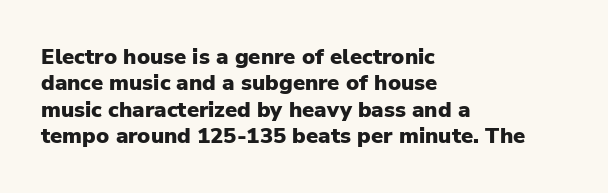
{"italic": "no", "bold": "yes", "underline": "no", "align": "left", "line_spacing_ratio": 1.2, "letter_spacing": "normal", "letter_spacing_em": 0.0, "glyph_px": 22}
